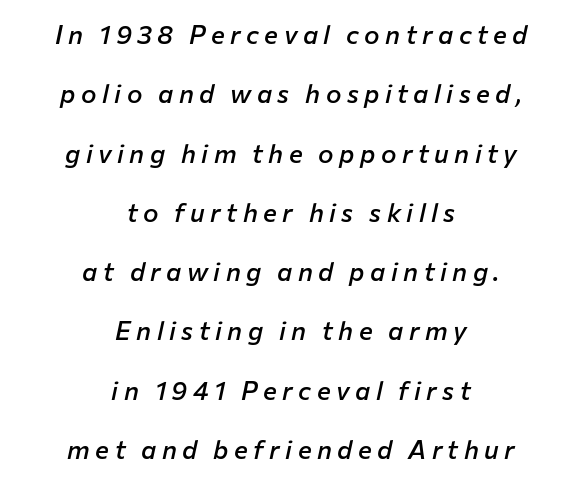
Letter spacing: wide. The rendering applies a slant to the glyphs. Horizontal bands of white between lines are thick stripes. The strip under each line holds only bare page. Caption: multi-line text, centered on the measure. Moderately thickened strokes mark this as semibold type.
